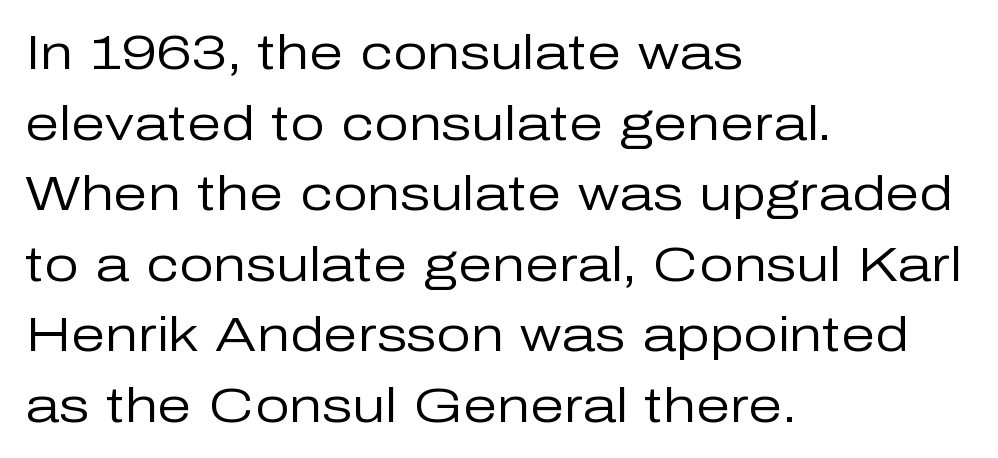
{"serif": "no", "italic": "no", "bold": "no", "weight": "regular", "width": "normal", "stroke_contrast": "low", "x_height": "medium", "monospaced": "no", "underline": "no", "align": "left", "line_spacing": "normal", "line_spacing_ratio": 1.44, "letter_spacing": "normal", "letter_spacing_em": 0.0, "glyph_px": 49}
